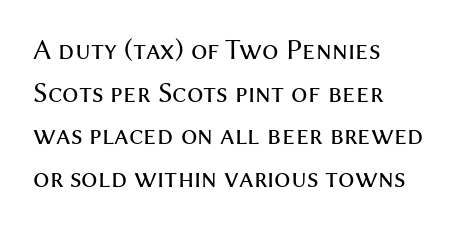
{"serif": "no", "italic": "no", "bold": "no", "weight": "regular", "width": "normal", "stroke_contrast": "medium", "x_height": "medium", "monospaced": "no", "underline": "no", "align": "left", "line_spacing": "normal", "line_spacing_ratio": 1.47, "letter_spacing": "normal", "letter_spacing_em": 0.0, "glyph_px": 29}
